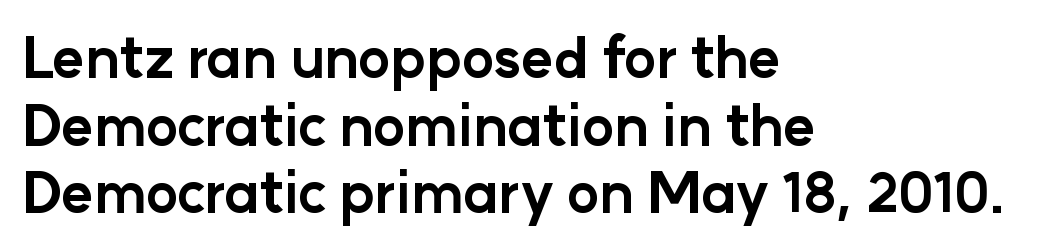
The image shows 55 px bold sans-serif type, upright; set left-aligned, line spacing 1.23x, normal letter spacing, not underlined; low stroke contrast and a medium x-height.
